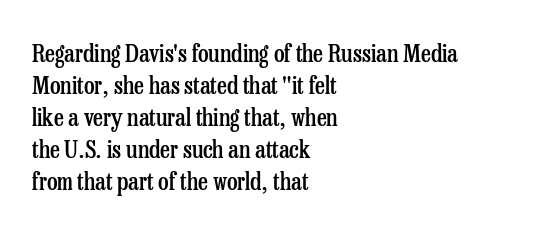
Q: Is the text bold? A: Semi-bold.
Q: Is the text italic (slanted)? A: No, it is upright.
Q: Is the text underlined? A: No.
Q: How is the paragraph aligned? A: Left-aligned.
Q: Is the spacing between letters normal or unusually wide? A: Normal.
Q: Is the spacing between lines tight, normal or loose? A: Normal.
